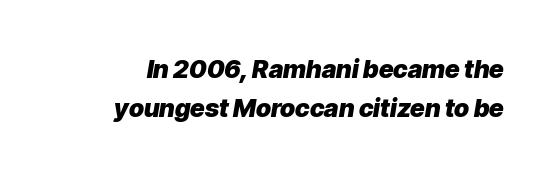
Italic: yes, the glyphs are oblique. Standard letterfit; no display-style spreading of the glyphs. Has an underline been added? It has not. The sample has been set heavy, in full bold. Quick note: interline space is typical.
